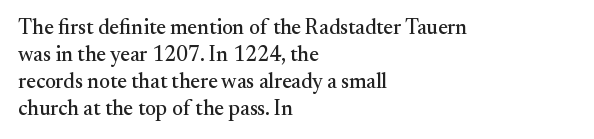
The image shows 21 px text type, upright; set left-aligned, normal line spacing (1.28x), normal letter spacing, not underlined.
